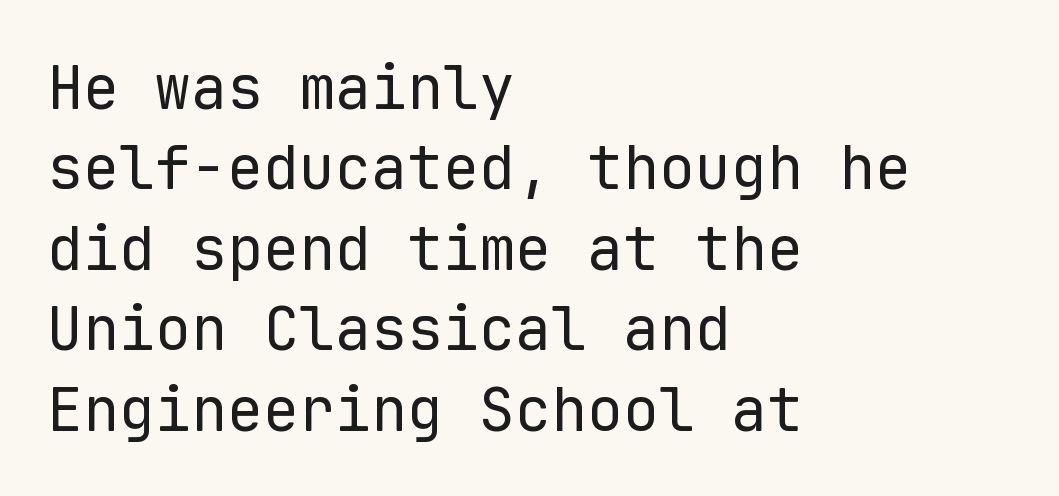
{"serif": "no", "italic": "no", "bold": "no", "weight": "regular", "width": "normal", "stroke_contrast": "low", "x_height": "medium", "monospaced": "yes", "underline": "no", "align": "left", "line_spacing": "normal", "line_spacing_ratio": 1.34, "letter_spacing": "normal", "letter_spacing_em": 0.0, "glyph_px": 60}
